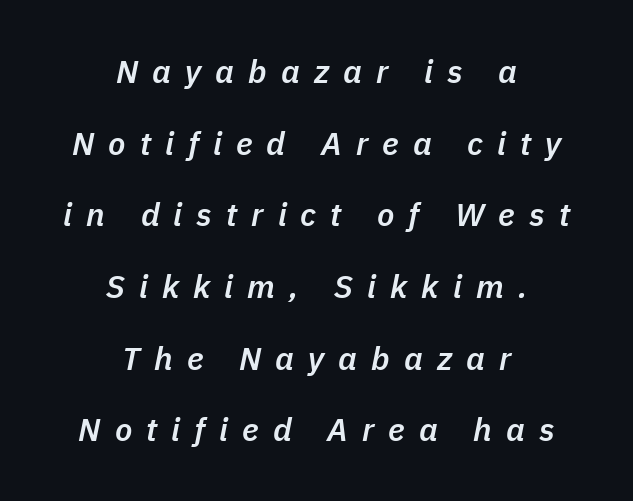
Horizontal alignment here is central, giving a formal, balanced look. Just letters on the line, the space beneath them empty. The type is letterspaced generously, with wide tracking. The sample has been set in demibold, a notch under bold. Spacing verdict: proportional, widths tailored to each character. This sample trades compactness for vertical openness between lines.
